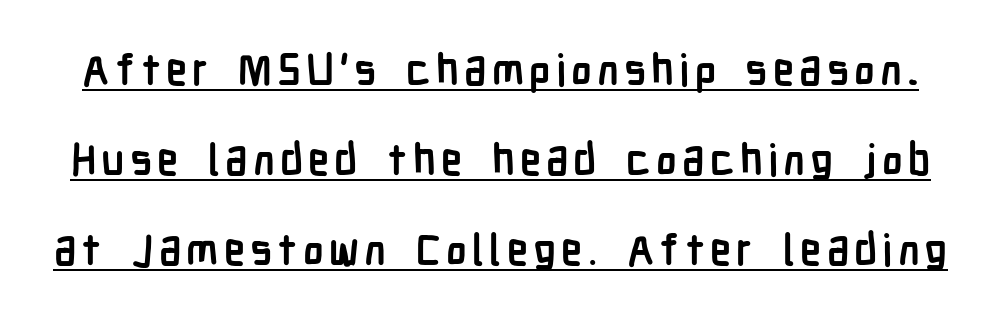
{"serif": "no", "italic": "no", "bold": "yes", "weight": "semibold", "width": "condensed", "stroke_contrast": "low", "x_height": "medium", "monospaced": "no", "underline": "yes", "line_spacing": "loose", "line_spacing_ratio": 2.09, "glyph_px": 43}
